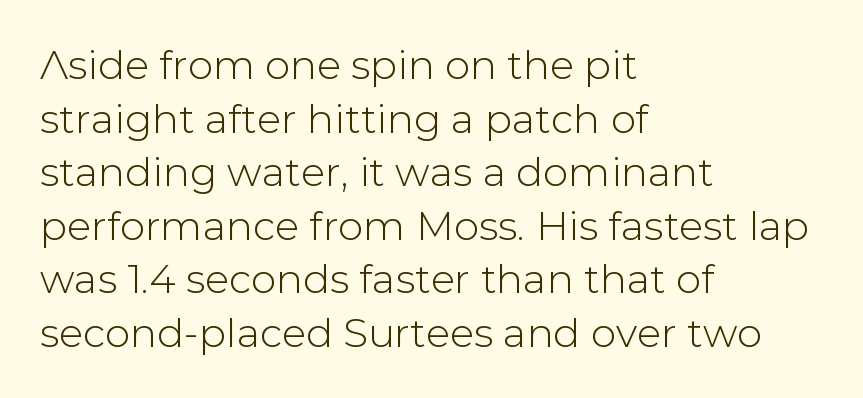
{"serif": "no", "italic": "no", "width": "normal", "stroke_contrast": "low", "x_height": "medium", "monospaced": "no", "underline": "no", "align": "left", "line_spacing": "normal", "line_spacing_ratio": 1.34, "letter_spacing": "normal", "letter_spacing_em": 0.0, "glyph_px": 40}
